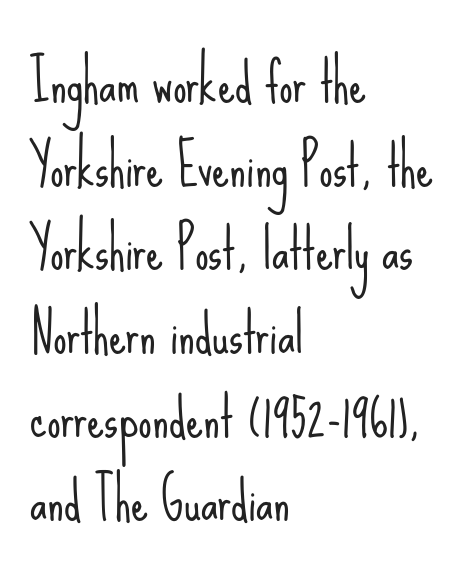
The image shows 54 px light, condensed sans-serif type, upright; set left-aligned, normal line spacing (1.55x), normal letter spacing, not underlined; low stroke contrast and a small x-height.
